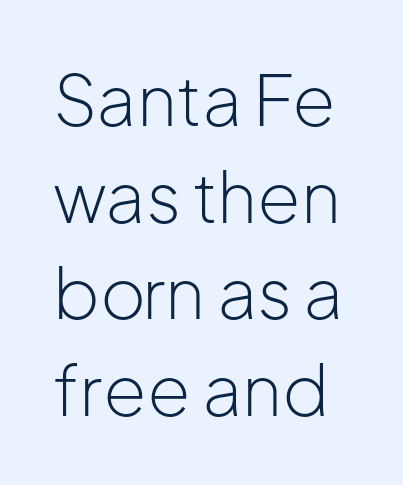
{"serif": "no", "italic": "no", "bold": "no", "weight": "light", "width": "normal", "stroke_contrast": "low", "x_height": "medium", "monospaced": "no", "underline": "no", "line_spacing": "normal", "line_spacing_ratio": 1.38, "letter_spacing": "normal", "letter_spacing_em": 0.0, "glyph_px": 70}
